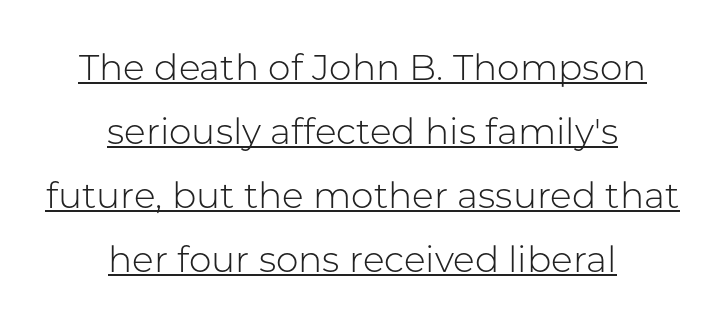
The image shows 36 px light sans-serif type, upright; set centered, line spacing 1.78x, normal letter spacing, underlined; low stroke contrast and a medium x-height.
